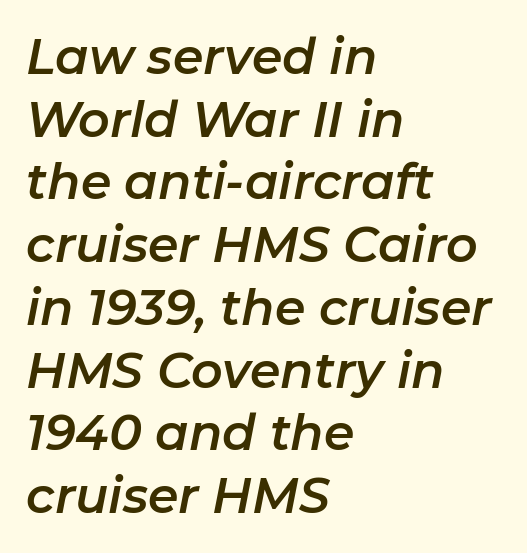
{"italic": "yes", "lean": "right", "slant_degrees": 11, "width": "normal", "stroke_contrast": "low", "x_height": "medium", "monospaced": "no", "underline": "no", "align": "left", "line_spacing": "normal", "line_spacing_ratio": 1.28, "letter_spacing": "normal", "letter_spacing_em": 0.0, "glyph_px": 49}
